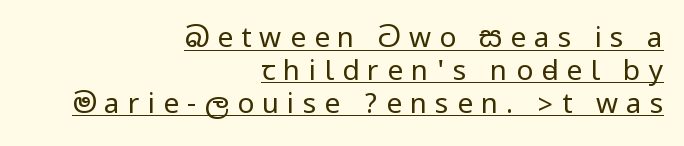
{"serif": "no", "italic": "no", "bold": "no", "weight": "regular", "width": "condensed", "stroke_contrast": "low", "underline": "yes", "align": "right", "line_spacing_ratio": 1.17, "letter_spacing": "wide", "letter_spacing_em": 0.29, "glyph_px": 28}
